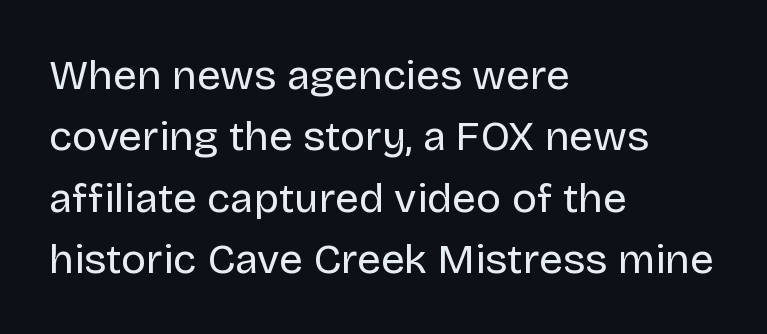
Italic? Not at all — the glyphs are vertical. Honestly, the row spacing looks completely unremarkable. The strokes carry an ordinary text weight at most. Think of a printed novel: that variable character pitch is what you see here.
